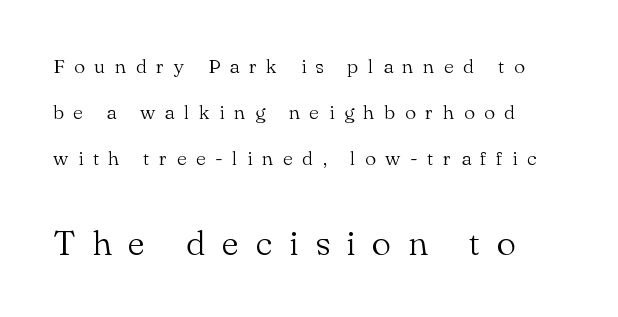
Q: Is the text bold? A: No.
Q: Is the text italic (slanted)? A: No, it is upright.
Q: Is the typeface a serif or a sans-serif typeface? A: Serif.
Q: Is the text underlined? A: No.
Q: Is the spacing between letters normal or unusually wide? A: Unusually wide.
Q: Is the spacing between lines tight, normal or loose? A: Loose.
Q: Which block of text is set in a larger size, the first (top) or the second (bottom)? A: The second (bottom) one.
Q: Width (condensed, normal, or wide)? A: Normal.
Q: Stroke contrast? A: Medium.
Q: x-height? A: Small.
Q: Monospaced? A: No.
